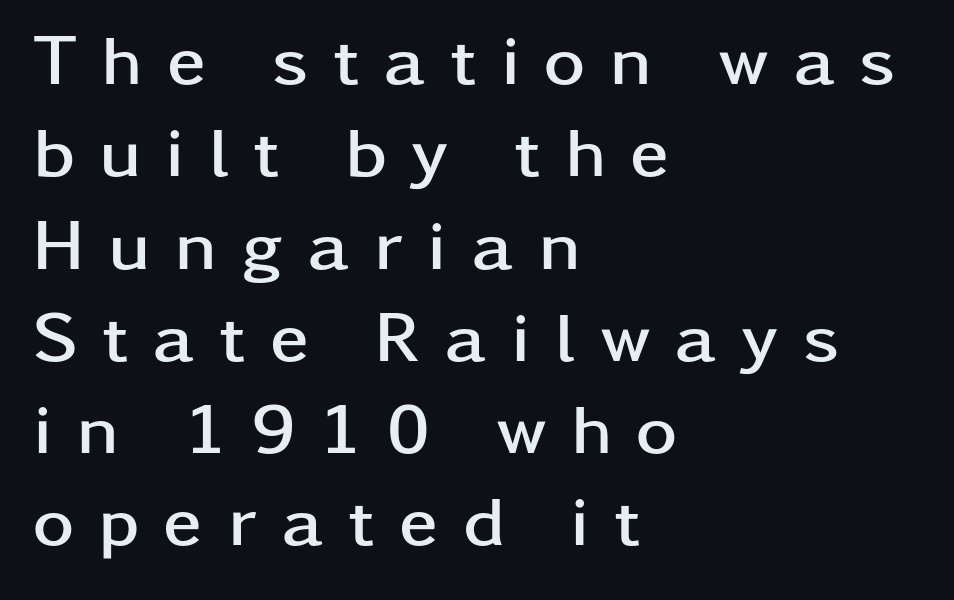
Q: Is the text bold? A: Yes.
Q: Is the text italic (slanted)? A: No, it is upright.
Q: Is the typeface a serif or a sans-serif typeface? A: Sans-serif.
Q: Is the text underlined? A: No.
Q: How is the paragraph aligned? A: Left-aligned.
Q: Is the spacing between letters normal or unusually wide? A: Unusually wide.
Q: Is the spacing between lines tight, normal or loose? A: Normal.
Q: Width (condensed, normal, or wide)? A: Wide.
Q: Stroke contrast? A: Low.
Q: x-height? A: Medium.
Q: Monospaced? A: No.
